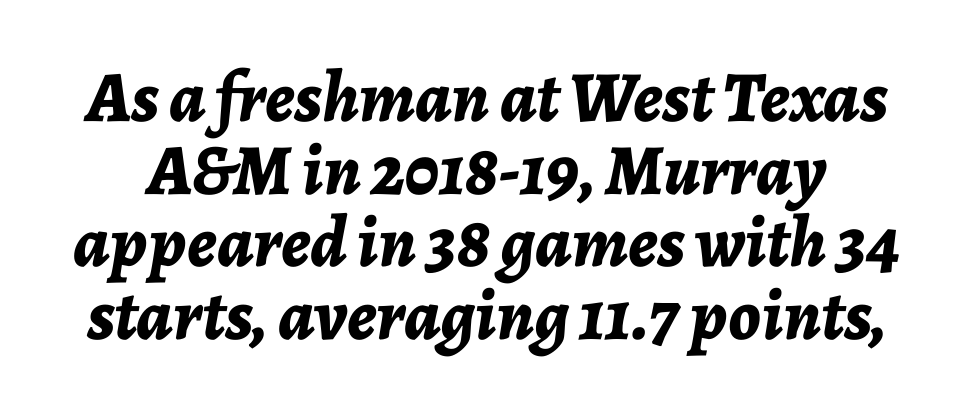
Q: Is the text bold? A: Yes.
Q: Is the text italic (slanted)? A: Yes, it leans right by about 7 degrees.
Q: Is the text underlined? A: No.
Q: Is the spacing between letters normal or unusually wide? A: Normal.
Q: Is the spacing between lines tight, normal or loose? A: Tight.
Q: Width (condensed, normal, or wide)? A: Normal.
Q: Stroke contrast? A: Low.
Q: x-height? A: Medium.
Q: Monospaced? A: No.
